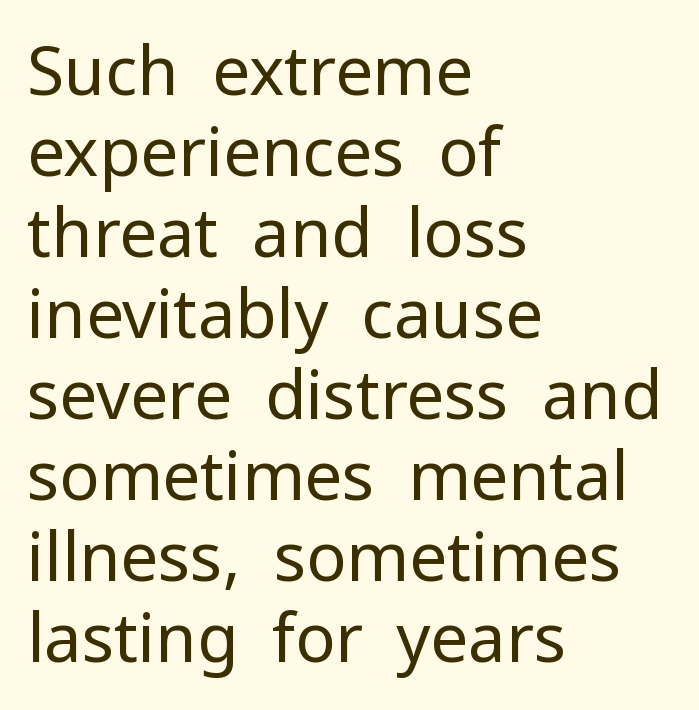
{"serif": "no", "italic": "no", "bold": "no", "weight": "regular", "width": "normal", "stroke_contrast": "low", "x_height": "medium", "monospaced": "no", "underline": "no", "align": "left", "line_spacing_ratio": 1.21, "letter_spacing": "normal", "letter_spacing_em": 0.0, "glyph_px": 67}
